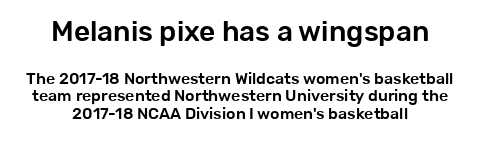
The image shows 28 px sans-serif type, upright; set centered, tight line spacing (1.07x), normal letter spacing, not underlined; the first (top) block is 1.75x larger; low stroke contrast and a medium x-height.
